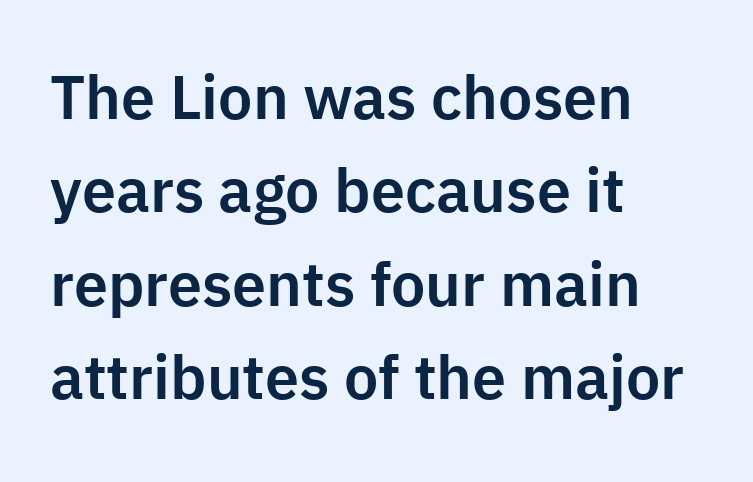
Q: Is the text italic (slanted)? A: No, it is upright.
Q: Is the typeface a serif or a sans-serif typeface? A: Sans-serif.
Q: Is the text underlined? A: No.
Q: How is the paragraph aligned? A: Left-aligned.
Q: Is the spacing between letters normal or unusually wide? A: Normal.
Q: Is the spacing between lines tight, normal or loose? A: Normal.
Q: Width (condensed, normal, or wide)? A: Normal.
Q: Stroke contrast? A: Low.
Q: x-height? A: Medium.
Q: Monospaced? A: No.
